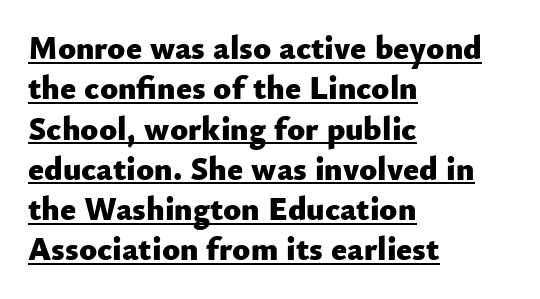
I'd describe the lettering as bold — thick and assertive. The type is set solid horizontally, with unmodified tracking. Upright lettering throughout. Character widths vary here, with narrow letters taking less room than wide ones. These lines are composed in type without serifs.
